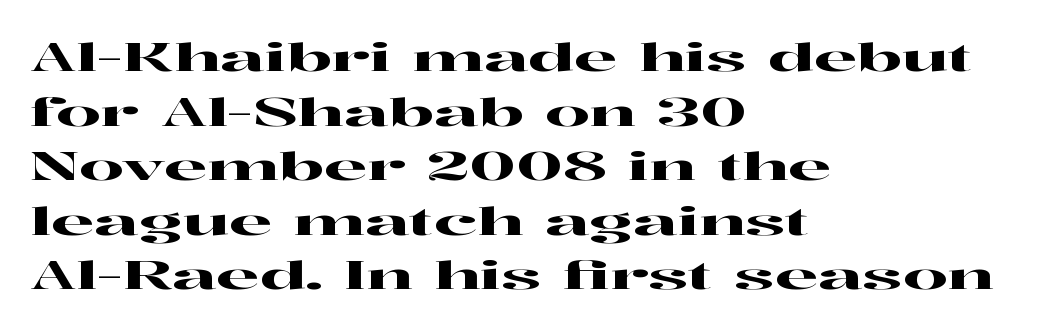
The image shows 39 px wide serif type, upright; set left-aligned, normal line spacing (1.4x), normal letter spacing, not underlined; high stroke contrast and a medium x-height.
